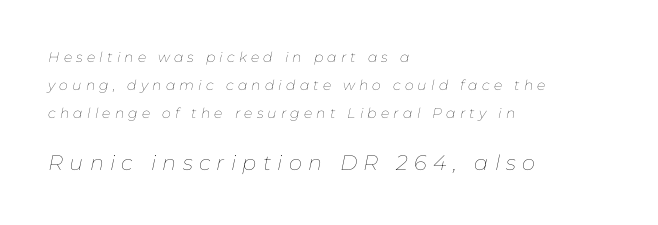
{"italic": "yes", "lean": "right", "slant_degrees": 11, "bold": "no", "underline": "no", "align": "left", "line_spacing": "loose", "line_spacing_ratio": 2.01, "letter_spacing": "wide", "letter_spacing_em": 0.3, "larger_block": "second", "size_ratio": 1.5, "glyph_px": 21}
